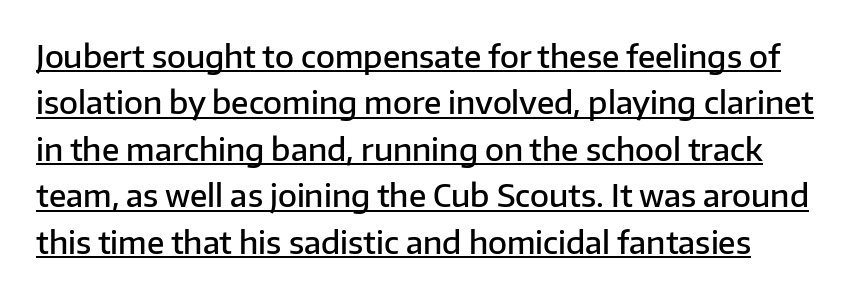
{"serif": "no", "italic": "no", "bold": "semi", "weight": "semibold", "width": "normal", "stroke_contrast": "low", "x_height": "medium", "monospaced": "no", "underline": "yes", "line_spacing": "normal", "line_spacing_ratio": 1.5, "letter_spacing": "normal", "letter_spacing_em": 0.0, "glyph_px": 31}
